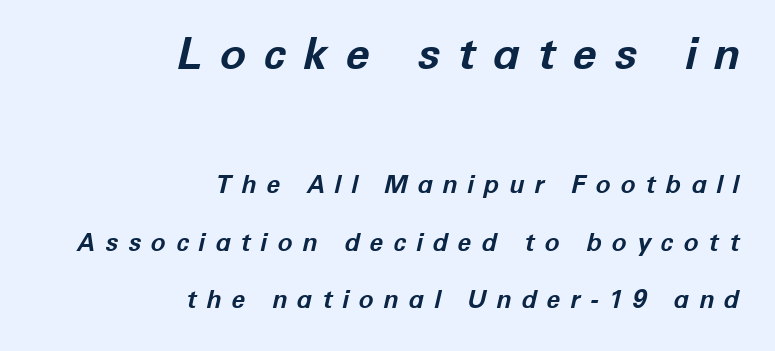
{"italic": "yes", "lean": "right", "slant_degrees": 12, "bold": "yes", "weight": "bold", "width": "normal", "stroke_contrast": "low", "x_height": "medium", "monospaced": "no", "underline": "no", "align": "right", "line_spacing": "loose", "line_spacing_ratio": 2.31, "letter_spacing": "wide", "letter_spacing_em": 0.39, "larger_block": "first", "size_ratio": 1.76, "glyph_px": 44}
